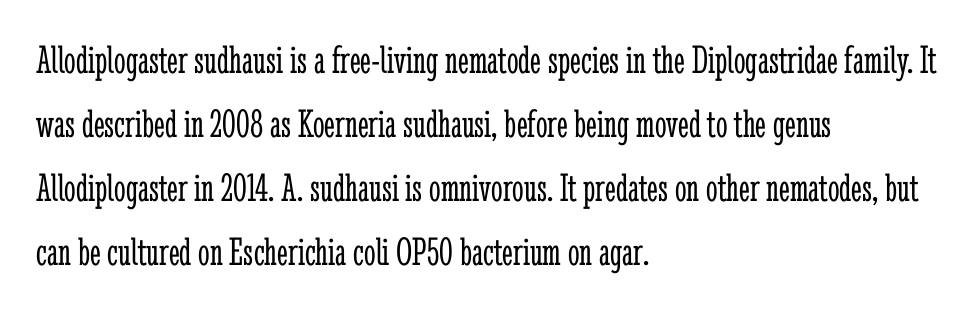
The image shows 41 px light, condensed serif type, upright; set left-aligned, normal line spacing (1.56x), normal letter spacing, not underlined; low stroke contrast and a medium x-height.
